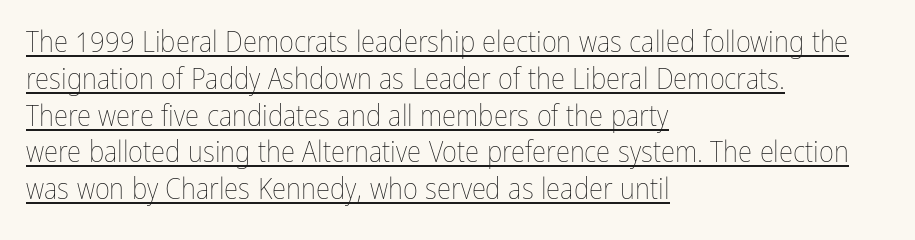
{"italic": "no", "bold": "no", "weight": "thin", "width": "condensed", "stroke_contrast": "low", "x_height": "medium", "monospaced": "no", "underline": "yes", "align": "left", "line_spacing": "normal", "line_spacing_ratio": 1.27, "letter_spacing": "normal", "letter_spacing_em": 0.0, "glyph_px": 29}
